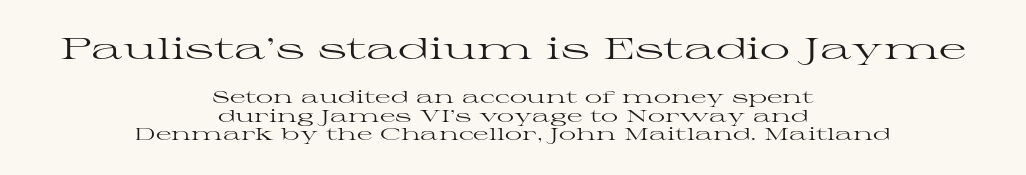
The image shows 30 px regular-weight, wide serif type, upright; set centered, tight line spacing (1.1x), normal letter spacing, not underlined; the first (top) block is 1.76x larger; high stroke contrast and a medium x-height.
